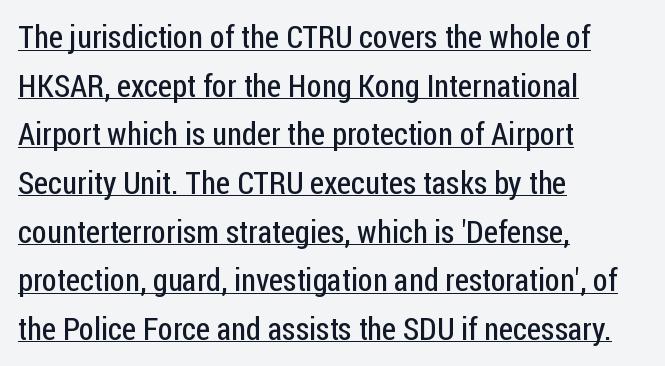
The letters sit at their default tracking, neither squeezed nor spread. Where is the straight margin? On the left. Heft: none added — not bold. Students, observe the line beneath the letters — that is underlining.
